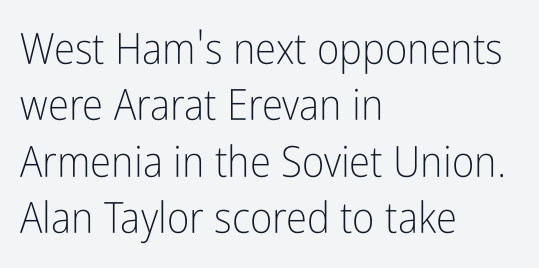
Q: Is the text bold? A: No.
Q: Is the text italic (slanted)? A: No, it is upright.
Q: Is the typeface a serif or a sans-serif typeface? A: Sans-serif.
Q: Is the text underlined? A: No.
Q: How is the paragraph aligned? A: Left-aligned.
Q: Is the spacing between letters normal or unusually wide? A: Normal.
Q: Is the spacing between lines tight, normal or loose? A: Normal.
Q: Width (condensed, normal, or wide)? A: Condensed.
Q: Stroke contrast? A: Low.
Q: x-height? A: Medium.
Q: Monospaced? A: No.
